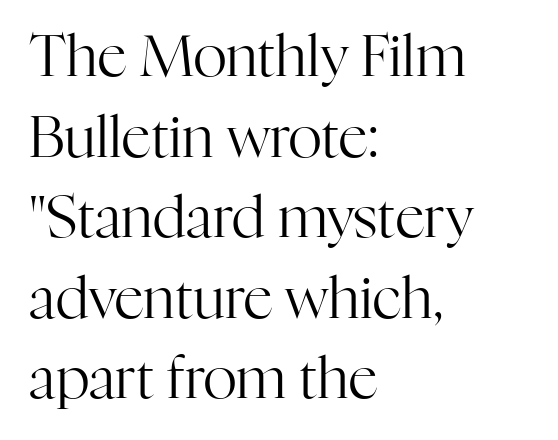
Unbolded letterforms with no extra heft. Between one letter and the next there's only the usual sliver of space. The typeface chosen for these lines features serifs. Summary of vertical rhythm: regular, with standard interline spacing. Notice how the stems are strictly vertical — no italics here.
